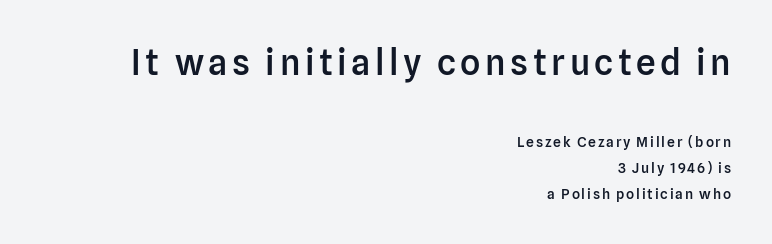
Where is the straight margin? On the right. Beneath every word, the page is bare. Classification — sans serif. You could not count columns in this text — the font is proportionally spaced. Posture: vertical.
